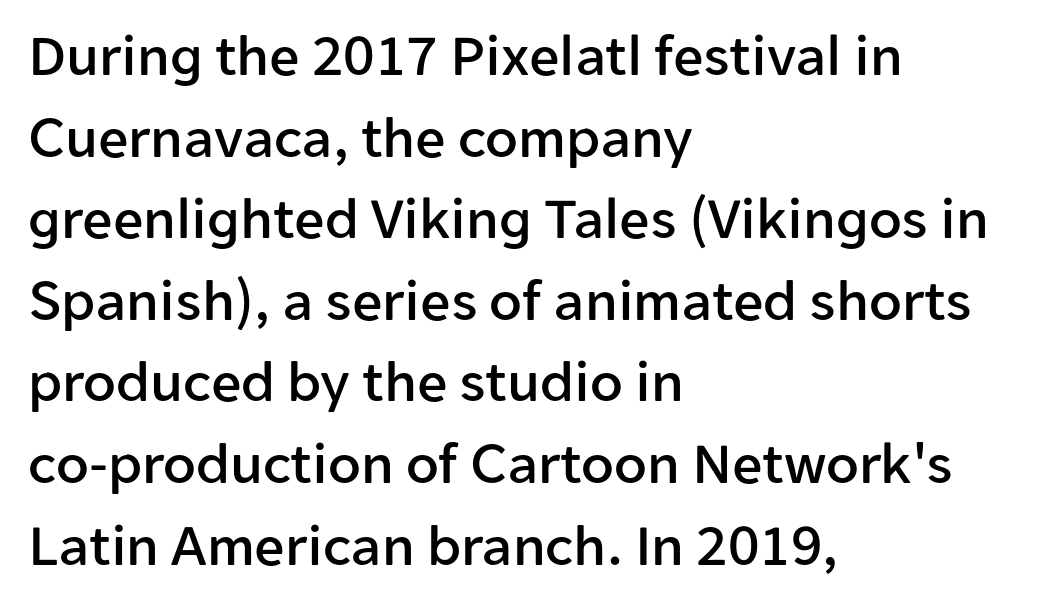
Q: Is the text italic (slanted)? A: No, it is upright.
Q: Is the typeface a serif or a sans-serif typeface? A: Sans-serif.
Q: Is the text underlined? A: No.
Q: How is the paragraph aligned? A: Left-aligned.
Q: Is the spacing between letters normal or unusually wide? A: Normal.
Q: Is the spacing between lines tight, normal or loose? A: Normal.
Q: Width (condensed, normal, or wide)? A: Normal.
Q: Stroke contrast? A: Low.
Q: x-height? A: Medium.
Q: Monospaced? A: No.
